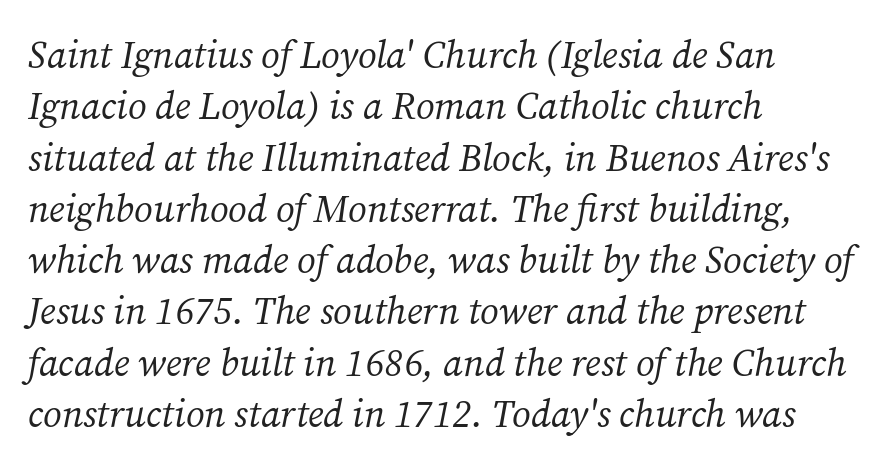
{"serif": "yes", "italic": "yes", "lean": "right", "slant_degrees": 12, "bold": "no", "weight": "regular", "width": "normal", "stroke_contrast": "medium", "x_height": "medium", "monospaced": "no", "underline": "no", "align": "left", "line_spacing": "normal", "line_spacing_ratio": 1.35, "letter_spacing": "normal", "letter_spacing_em": 0.0, "glyph_px": 38}
